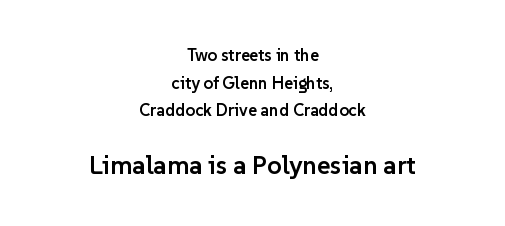
Summary of vertical rhythm: regular, with standard interline spacing. These two chunks differ in scale, with the bottom chunk taking the larger measure. How heavy is the stroke? Medium-heavy — a semibold, shy of bold. Caption: standard tracking, unaltered. Quick note: underline off. A student would call this center alignment; a typographer would say set centered.
